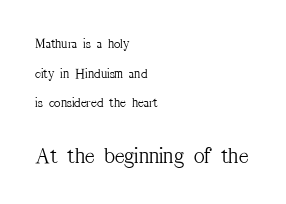
The image shows 23 px text type, upright; set left-aligned, loose line spacing (2.11x), normal letter spacing, not underlined; the second (bottom) block is 1.64x larger.
